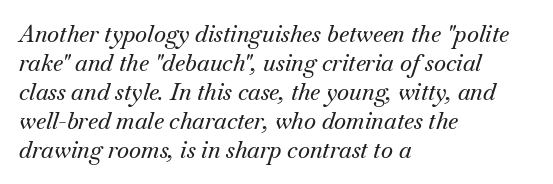
The image shows 23 px text type, italic (leaning right); set left-aligned, normal line spacing (1.26x), normal letter spacing, not underlined.
